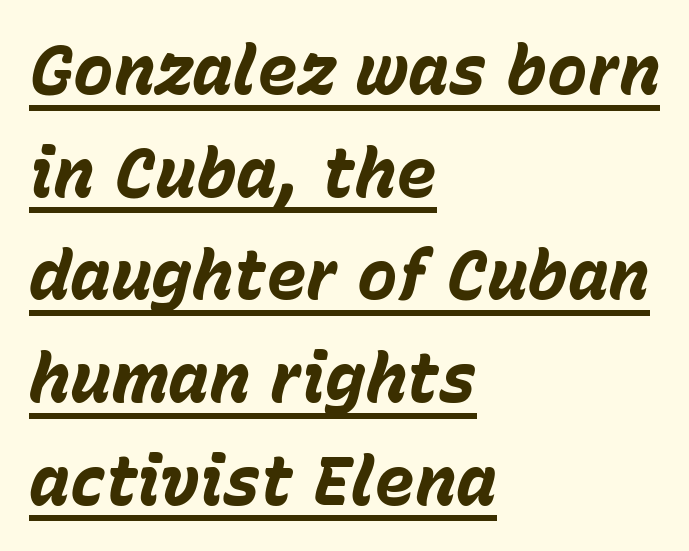
The setting favours the left margin, as ordinary paragraphs usually do. Letter spacing: default. The passage shown leans; its letterforms are oblique. The face used here appears with an underline applied. The rows are spaced the way most documents space them. Looks like regular typesetting: each glyph gets only the width it needs.
